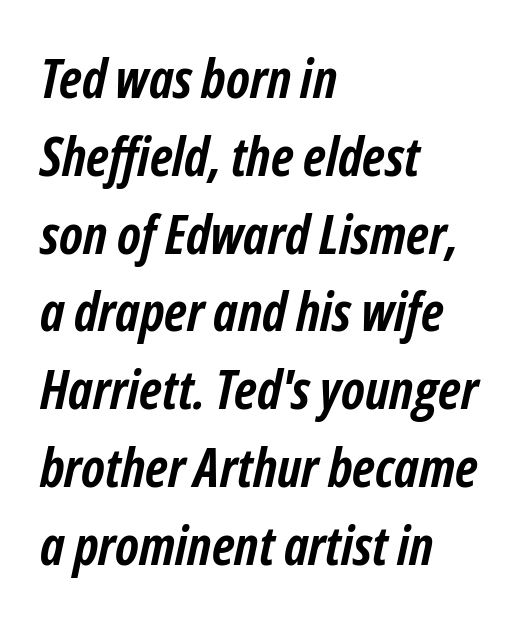
Q: Is the text bold? A: Yes.
Q: Is the text italic (slanted)? A: Yes, it leans right by about 12 degrees.
Q: Is the text underlined? A: No.
Q: How is the paragraph aligned? A: Left-aligned.
Q: Is the spacing between letters normal or unusually wide? A: Normal.
Q: Is the spacing between lines tight, normal or loose? A: Normal.
Q: Width (condensed, normal, or wide)? A: Condensed.
Q: Stroke contrast? A: Low.
Q: x-height? A: Medium.
Q: Monospaced? A: No.
